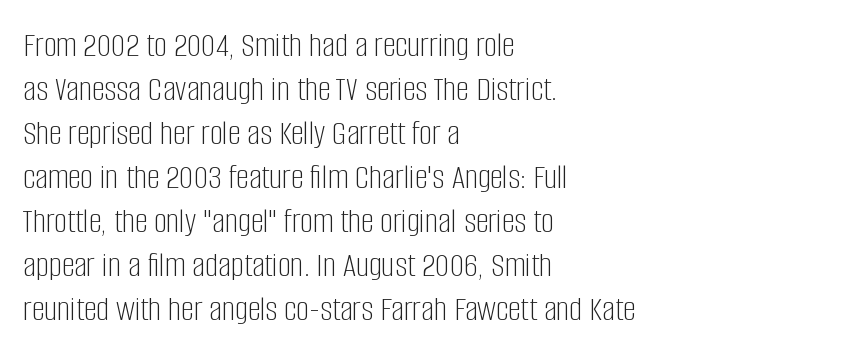
Plain, unruled lines of type. Line beginnings align vertically; line endings do not. Standard letterfit; no display-style spreading of the glyphs. Here the designer chose a conventional face with non-uniform glyph widths. No italicization has been applied; the sample stays upright. Compared with a typical body face, this is equally light or lighter still.
